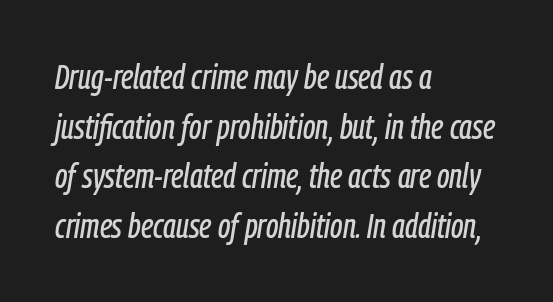
Looks like regular typesetting: each glyph gets only the width it needs. Reading down the column, the eye jumps a familiar distance to each next line. A student would call this left alignment; a typographer would say flush left, rag right. Descenders are the only things crossing below the line. Letter spacing: default.
